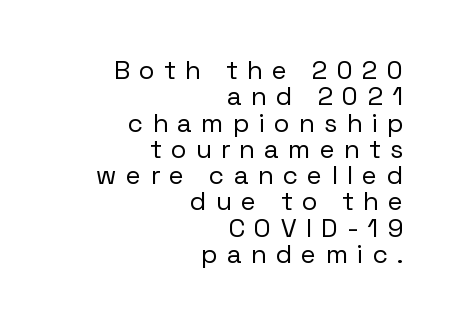
{"italic": "no", "bold": "no", "underline": "no", "align": "right", "line_spacing": "tight", "line_spacing_ratio": 1.01, "letter_spacing": "wide", "letter_spacing_em": 0.37, "glyph_px": 26}
